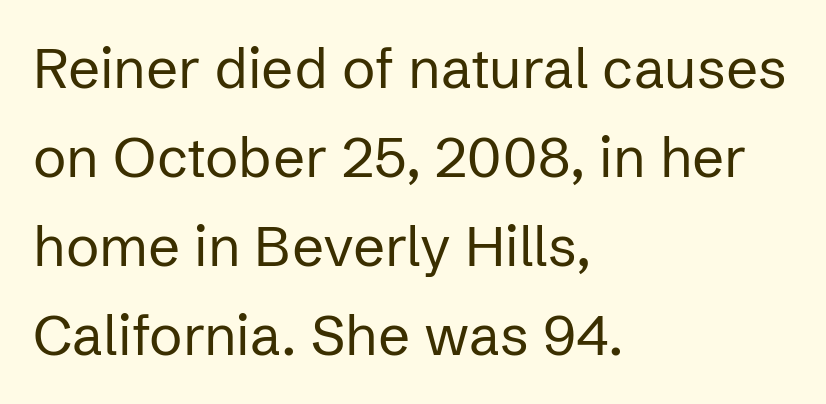
The image shows 56 px regular-weight sans-serif type, upright; set left-aligned, normal line spacing (1.59x), normal letter spacing, not underlined; low stroke contrast and a medium x-height.
